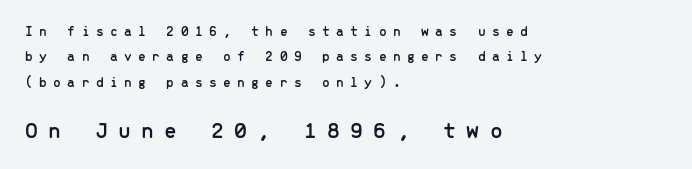
{"italic": "no", "underline": "no", "align": "left", "line_spacing_ratio": 1.82, "letter_spacing": "wide", "letter_spacing_em": 0.45, "larger_block": "second", "size_ratio": 1.64, "glyph_px": 23}
